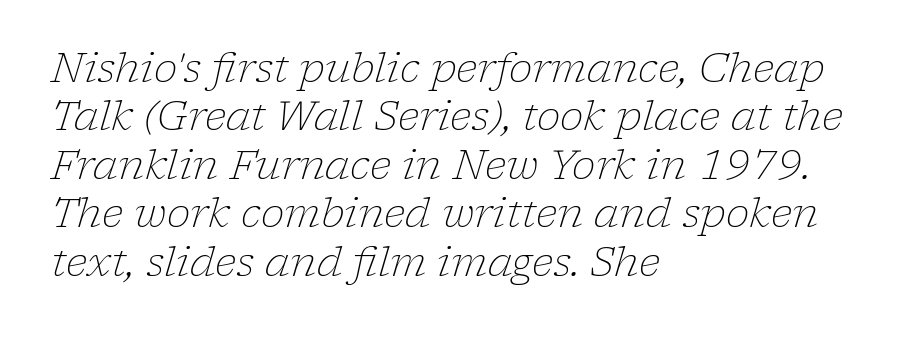
Q: Is the text bold? A: No.
Q: Is the text italic (slanted)? A: Yes, it leans right by about 17 degrees.
Q: Is the typeface a serif or a sans-serif typeface? A: Serif.
Q: Is the text underlined? A: No.
Q: How is the paragraph aligned? A: Left-aligned.
Q: Is the spacing between letters normal or unusually wide? A: Normal.
Q: Width (condensed, normal, or wide)? A: Normal.
Q: Stroke contrast? A: Low.
Q: x-height? A: Medium.
Q: Monospaced? A: No.
